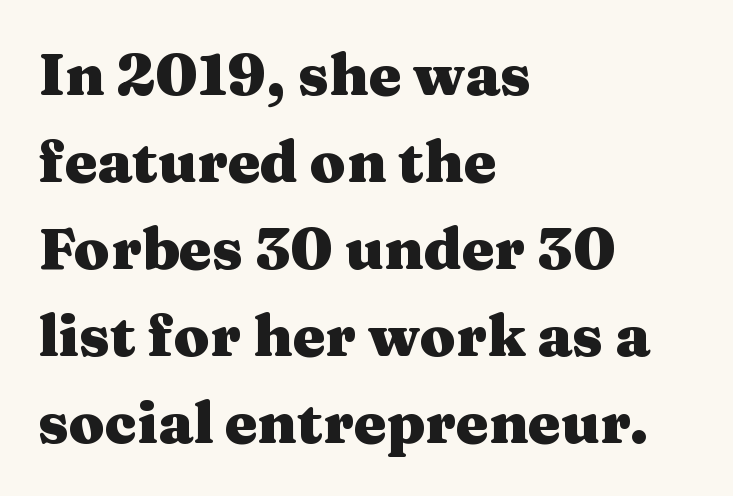
The image shows 58 px heavy, wide serif type, upright; set left-aligned, normal line spacing (1.5x), normal letter spacing, not underlined; medium stroke contrast and a medium x-height.
